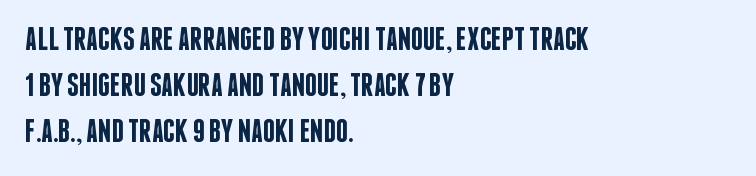
{"serif": "no", "italic": "no", "bold": "semi", "weight": "semibold", "width": "condensed", "stroke_contrast": "low", "x_height": "large", "monospaced": "no", "underline": "no", "align": "left", "line_spacing": "normal", "line_spacing_ratio": 1.39, "letter_spacing": "normal", "letter_spacing_em": 0.0, "glyph_px": 33}
